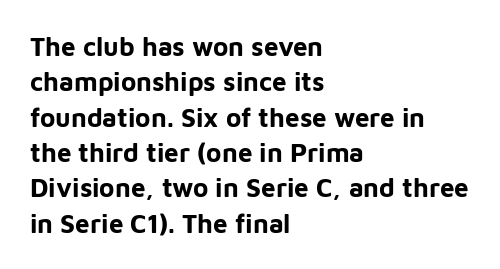
Normally led — the rows are evenly, conventionally spaced. A roman cut, with each character standing at attention. The gaps between neighbouring characters are ordinary and unremarkable. The words here are not underlined. Left-aligned paragraph, ragged on the right. The typesetting leans heavy: a genuine bold.
